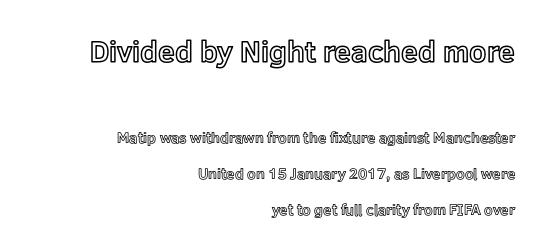
Alignment: flush right. The gap between lines stays unmarked. The block of text is sparse from top to bottom, with ample space between rows. These two chunks differ in scale, with the top chunk taking the larger measure. The letters advance in unequal steps, a hallmark of proportional type. Upright lettering throughout.
